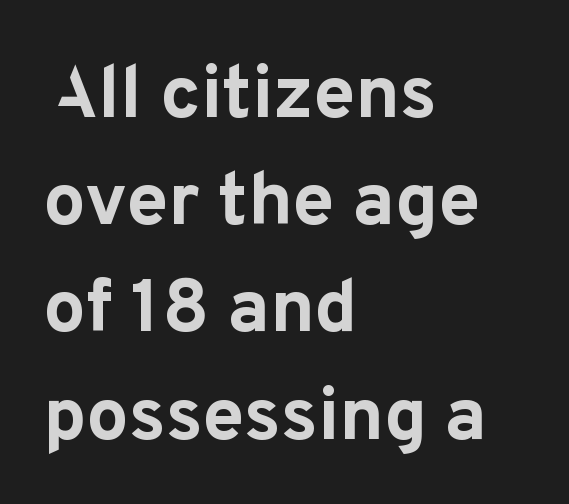
Any mark beneath the type? The region is blank. The rendering uses a moderate line-height, typical for paragraphs. Is the block centered? No — it sits flush against the left margin. Rendered with straight, roman letterforms.
